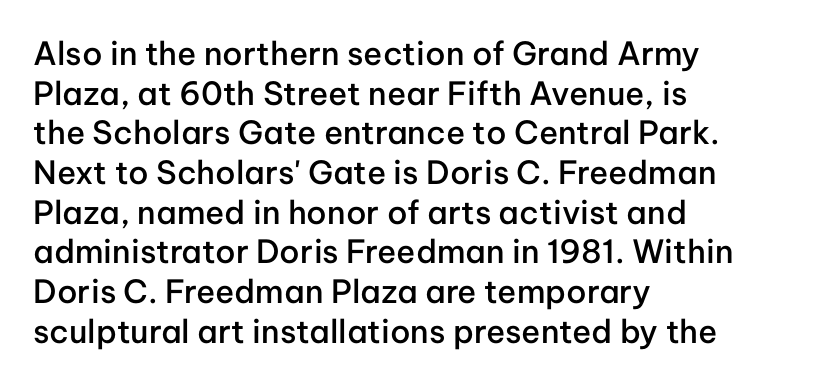
Q: Is the text bold? A: Semi-bold.
Q: Is the text italic (slanted)? A: No, it is upright.
Q: Is the typeface a serif or a sans-serif typeface? A: Sans-serif.
Q: Is the text underlined? A: No.
Q: How is the paragraph aligned? A: Left-aligned.
Q: Is the spacing between letters normal or unusually wide? A: Normal.
Q: Width (condensed, normal, or wide)? A: Normal.
Q: Stroke contrast? A: Low.
Q: x-height? A: Medium.
Q: Monospaced? A: No.
